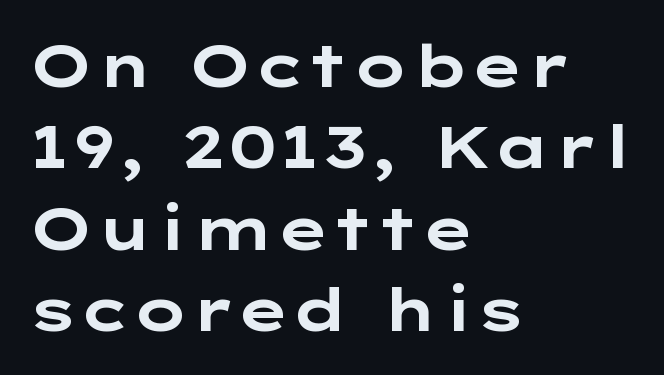
The image shows 59 px bold, wide sans-serif type, upright; set left-aligned, normal line spacing (1.38x), normal letter spacing, not underlined; low stroke contrast and a medium x-height.
